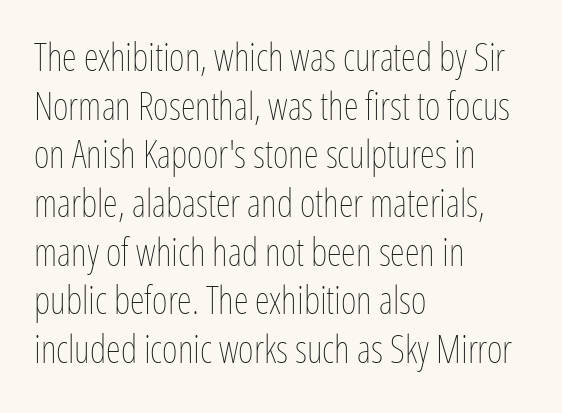
{"italic": "no", "bold": "no", "weight": "thin", "width": "condensed", "stroke_contrast": "low", "x_height": "medium", "monospaced": "no", "underline": "no", "align": "left", "line_spacing": "normal", "line_spacing_ratio": 1.28, "letter_spacing": "normal", "letter_spacing_em": 0.0, "glyph_px": 38}
